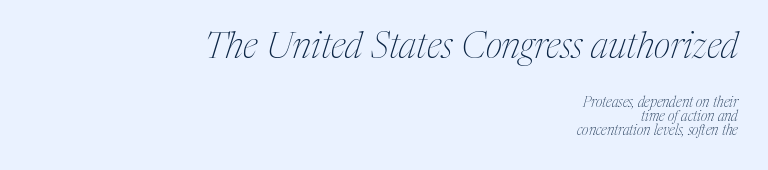
Is the type slanted? Yes — the strokes lean at a clear angle. The initial chunk of copy outweighs the following chunk in type size. Layout note: lines flush right. Proportional: the letters do not fall into vertical columns. This rendering leaves character spacing at its baseline value.
